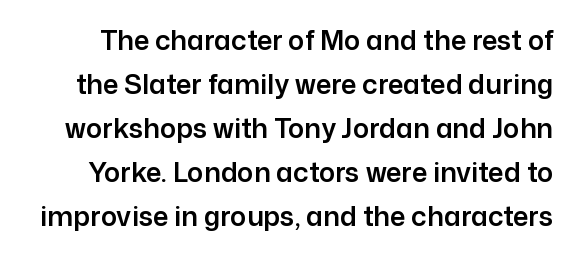
{"italic": "no", "underline": "no", "line_spacing": "normal", "line_spacing_ratio": 1.63, "letter_spacing": "normal", "letter_spacing_em": 0.0, "glyph_px": 27}
